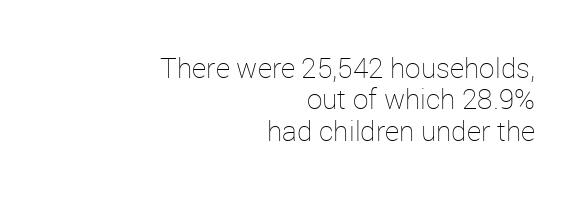
Is the letter spacing exaggerated? No — it looks like the ordinary default. The words here are not underlined. Nope, not italic — everything's standing straight. Leftover space on each line is placed entirely before the opening word. This is not heavy type; no bold has been used. You could not count columns in this text — the font is proportionally spaced.
